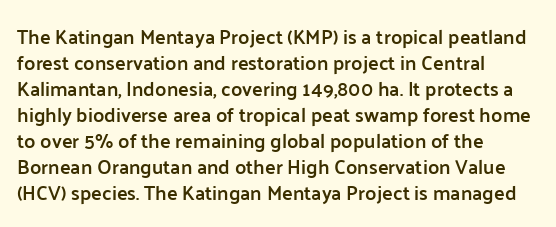
The image shows 20 px text type, upright; set left-aligned, normal line spacing (1.3x), normal letter spacing, not underlined.
